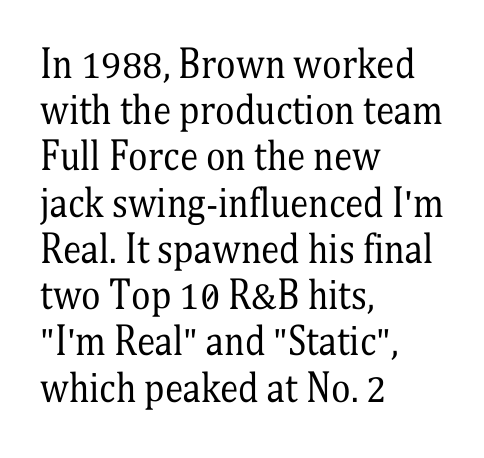
Weight class: somewhere from thin through regular. Regular leading. The designer went with a serif here, giving each stem small feet. Think of a printed novel: that variable character pitch is what you see here. Quick note: underline off.
